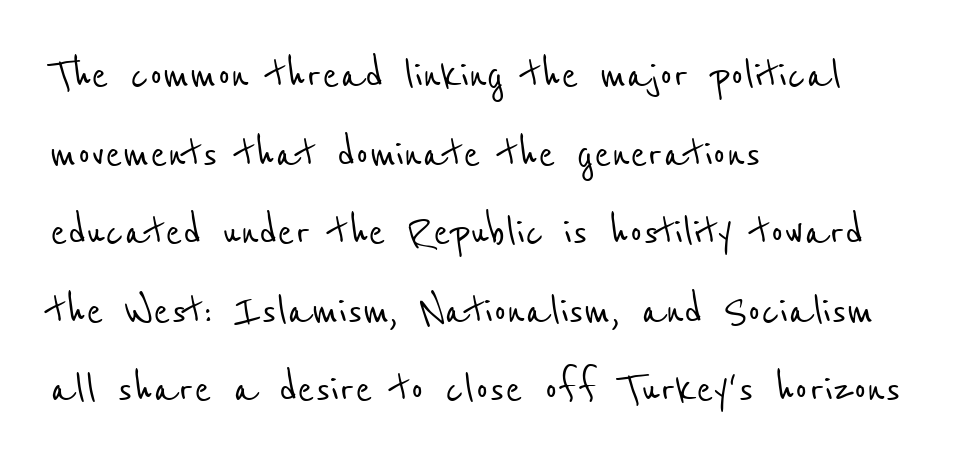
Nope, no serifs anywhere on these letters. Notice how descenders clear the ascenders below comfortably — that's standard leading. Tracking value appears to be zero — textbook default spacing. Compared with a centered layout, this one pins lines to the left instead.
